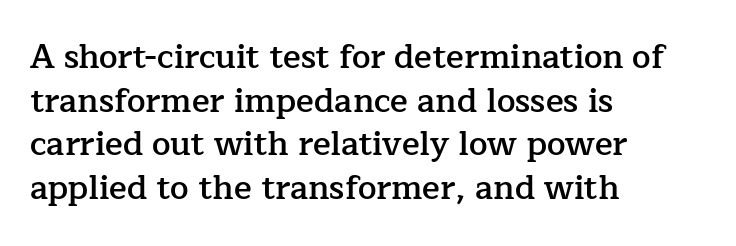
The passage shown stacks its lines at a standard gap. Honestly, the letter spacing is just normal — you wouldn't notice it. A student would call this left alignment; a typographer would say flush left, rag right. Little horizontal feet cap the strokes, marking this as serif type.
